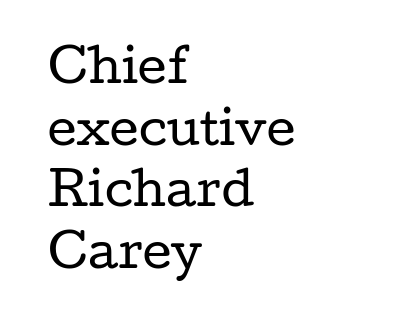
{"serif": "yes", "italic": "no", "bold": "no", "weight": "regular", "width": "wide", "stroke_contrast": "low", "x_height": "medium", "monospaced": "no", "underline": "no", "align": "left", "line_spacing": "normal", "line_spacing_ratio": 1.37, "letter_spacing": "normal", "letter_spacing_em": 0.0, "glyph_px": 45}
